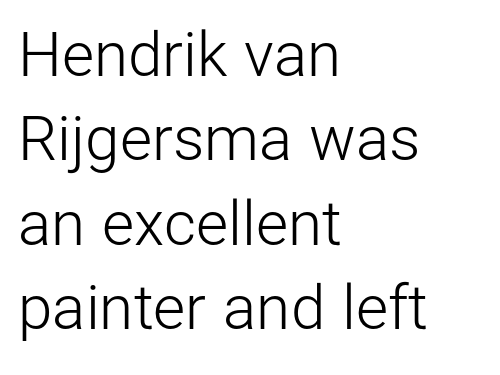
{"serif": "no", "italic": "no", "bold": "no", "weight": "light", "width": "normal", "stroke_contrast": "low", "x_height": "medium", "monospaced": "no", "underline": "no", "align": "left", "line_spacing": "normal", "line_spacing_ratio": 1.36, "letter_spacing": "normal", "letter_spacing_em": 0.0, "glyph_px": 62}
